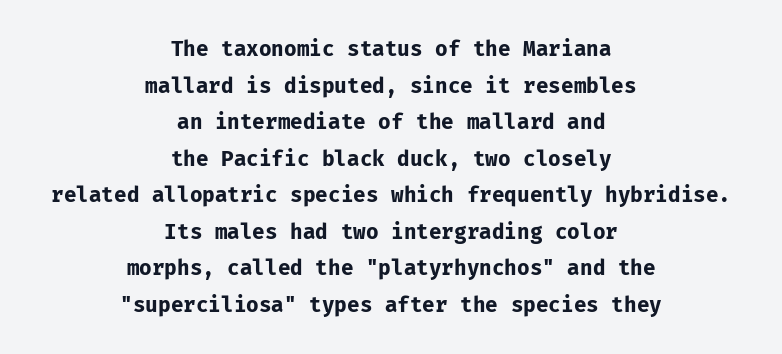
The image shows 21 px bold type, upright; set centered, line spacing 1.74x, normal letter spacing, not underlined.
